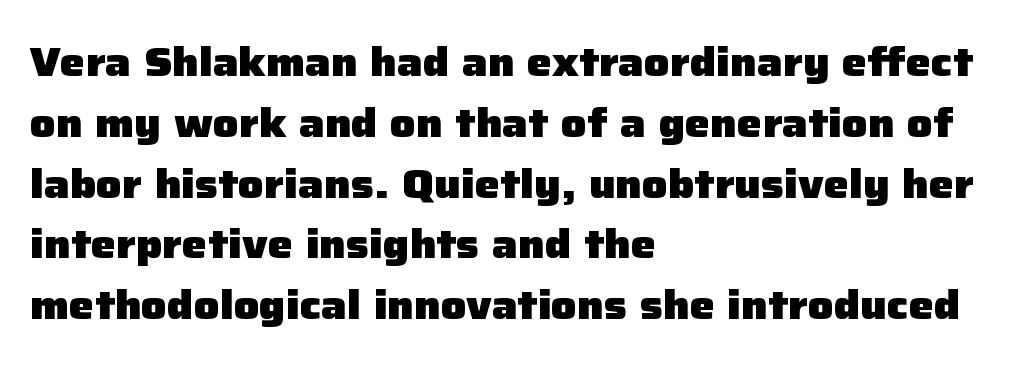
Bare-footed words on every line. A typesetter would mark this as roman, not italic. The typesetter chose a ragged-right arrangement here. Each letter keeps its own natural width here, so spacing adapts to shape. What weight is shown? A full bold with thick strokes. Between one letter and the next there's only the usual sliver of space.
